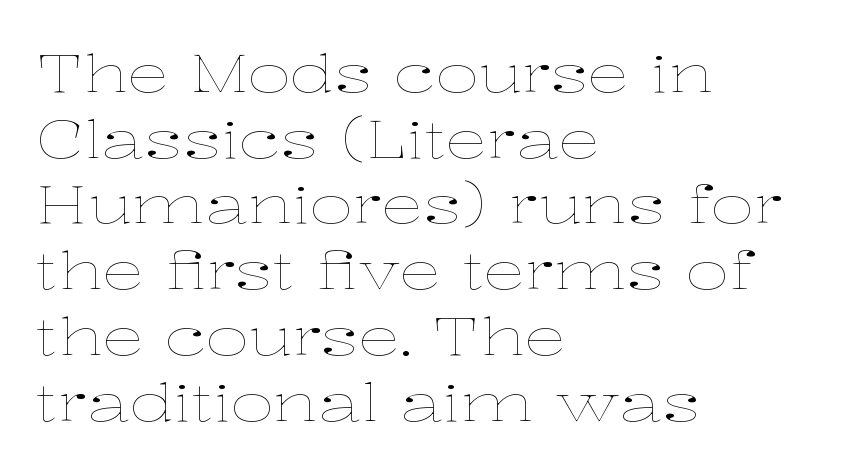
{"italic": "no", "bold": "no", "weight": "thin", "width": "wide", "stroke_contrast": "low", "x_height": "medium", "monospaced": "no", "underline": "no", "align": "left", "line_spacing_ratio": 1.24, "letter_spacing": "normal", "letter_spacing_em": 0.0, "glyph_px": 53}
